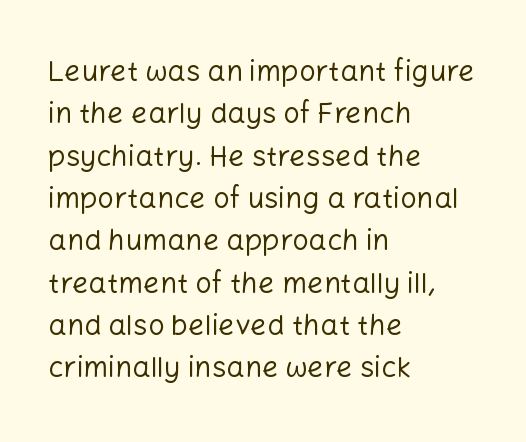
The image shows 29 px regular-weight sans-serif type, upright; set left-aligned, normal line spacing (1.46x), normal letter spacing, not underlined; low stroke contrast and a medium x-height.
